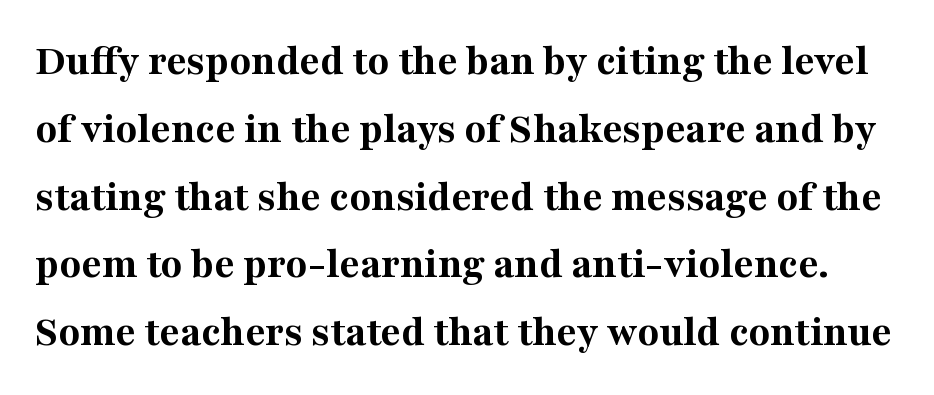
{"serif": "yes", "italic": "no", "bold": "yes", "weight": "bold", "width": "normal", "stroke_contrast": "medium", "x_height": "medium", "monospaced": "no", "underline": "no", "line_spacing": "normal", "line_spacing_ratio": 1.54, "letter_spacing": "normal", "letter_spacing_em": 0.0, "glyph_px": 44}
